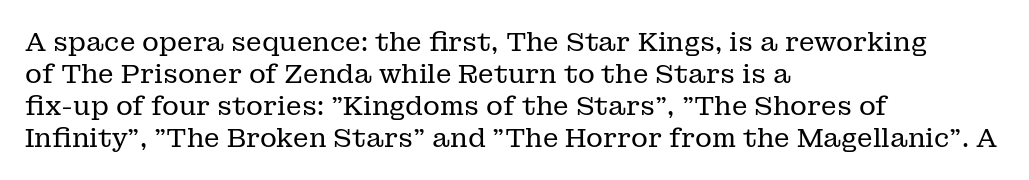
{"italic": "no", "bold": "no", "underline": "no", "align": "left", "line_spacing_ratio": 1.23, "letter_spacing": "normal", "letter_spacing_em": 0.0, "glyph_px": 26}
